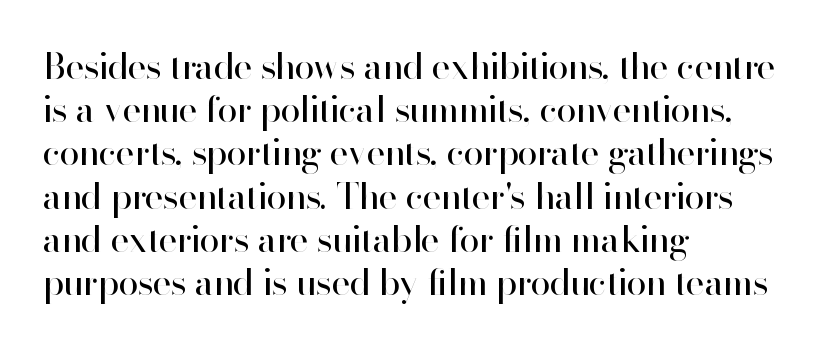
The image shows 36 px regular-weight sans-serif type, upright; set left-aligned, line spacing 1.2x, normal letter spacing, not underlined; high stroke contrast and a small x-height.
